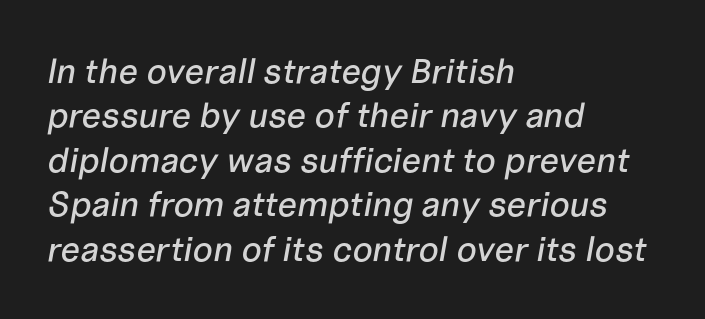
Q: Is the text italic (slanted)? A: Yes, it leans right by about 10 degrees.
Q: Is the text underlined? A: No.
Q: How is the paragraph aligned? A: Left-aligned.
Q: Is the spacing between letters normal or unusually wide? A: Normal.
Q: Is the spacing between lines tight, normal or loose? A: Normal.
Q: Width (condensed, normal, or wide)? A: Normal.
Q: Stroke contrast? A: Low.
Q: x-height? A: Medium.
Q: Monospaced? A: No.
